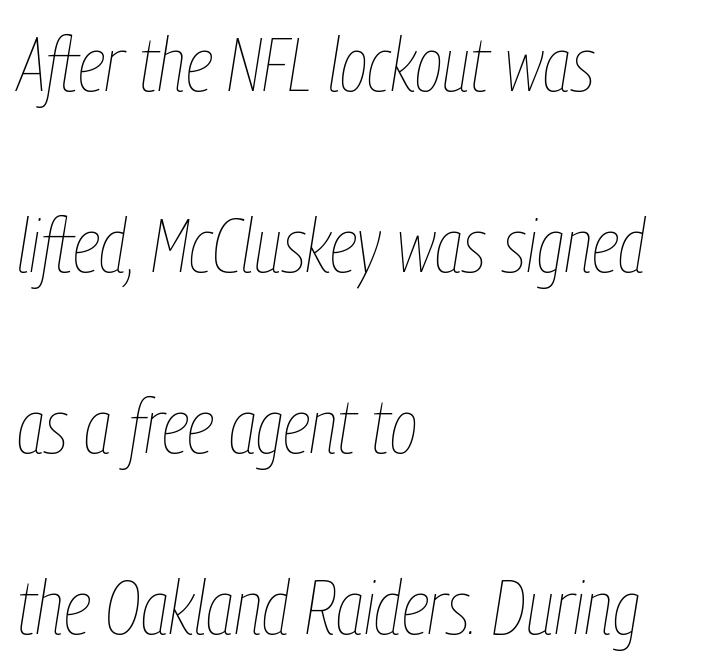
Q: Is the text bold? A: No.
Q: Is the text italic (slanted)? A: Yes, it leans right by about 9 degrees.
Q: Is the text underlined? A: No.
Q: How is the paragraph aligned? A: Left-aligned.
Q: Is the spacing between letters normal or unusually wide? A: Normal.
Q: Is the spacing between lines tight, normal or loose? A: Loose.
Q: Width (condensed, normal, or wide)? A: Condensed.
Q: Stroke contrast? A: Low.
Q: x-height? A: Medium.
Q: Monospaced? A: No.
